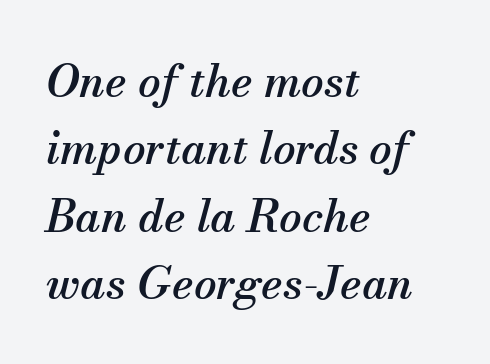
The image shows 45 px serif type, italic (leaning right); set left-aligned, normal line spacing (1.5x), normal letter spacing, not underlined; medium stroke contrast and a small x-height.
